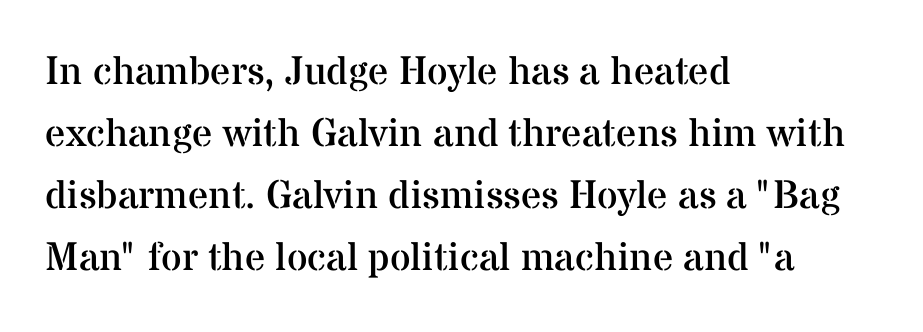
{"serif": "yes", "italic": "no", "bold": "no", "weight": "regular", "width": "normal", "stroke_contrast": "medium", "x_height": "medium", "monospaced": "no", "underline": "no", "align": "left", "line_spacing": "normal", "line_spacing_ratio": 1.55, "letter_spacing": "normal", "letter_spacing_em": 0.0, "glyph_px": 40}
